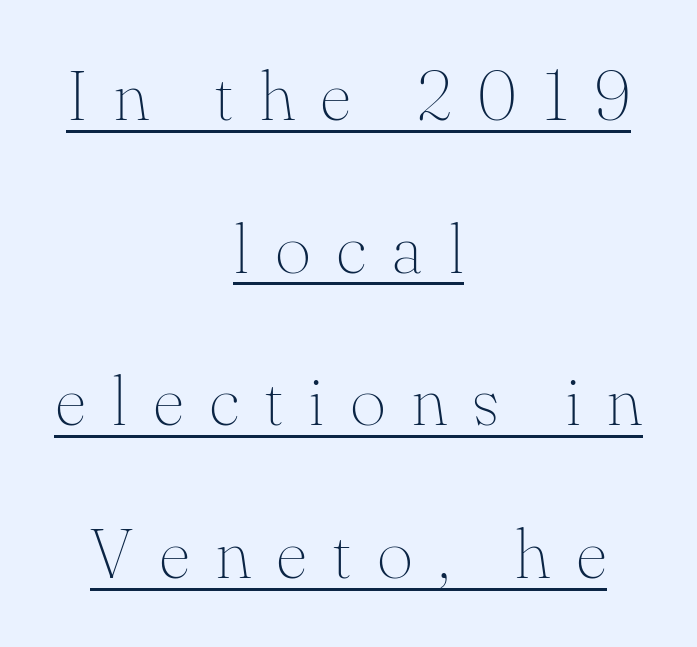
{"serif": "yes", "italic": "no", "bold": "no", "weight": "thin", "width": "normal", "stroke_contrast": "medium", "x_height": "small", "monospaced": "no", "underline": "yes", "align": "center", "line_spacing": "loose", "line_spacing_ratio": 2.18, "letter_spacing": "wide", "letter_spacing_em": 0.36, "glyph_px": 70}
